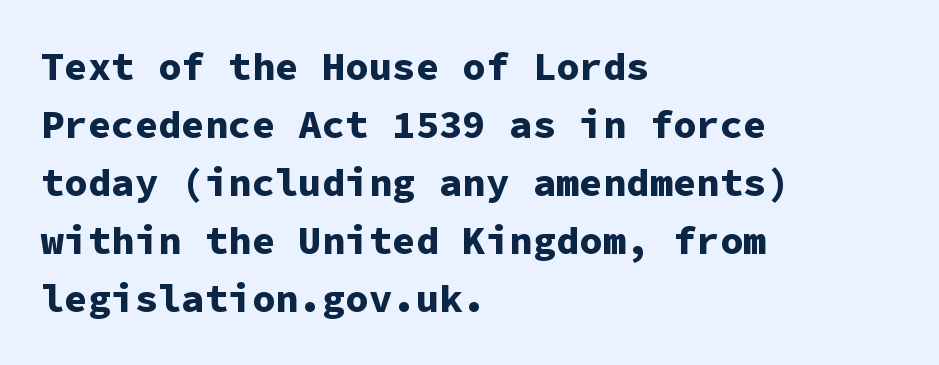
The rendering uses typewriter-style spacing with identical character cells. These lines carry a lot of weight — the face is fully bold. Classification — sans serif. Has an underline been added? It has not. Compared with typical body copy, the letter spacing here is the same. Each new line begins a customary step beneath the previous one.
